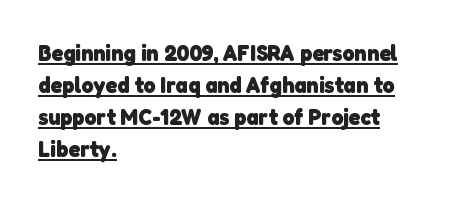
{"bold": "yes", "underline": "yes", "align": "left", "line_spacing": "normal", "line_spacing_ratio": 1.39, "letter_spacing": "normal", "letter_spacing_em": 0.0, "glyph_px": 23}
